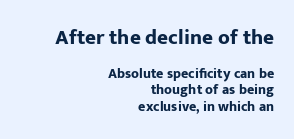
{"italic": "no", "bold": "yes", "underline": "no", "align": "right", "line_spacing_ratio": 1.18, "letter_spacing": "normal", "letter_spacing_em": 0.0, "larger_block": "first", "size_ratio": 1.5, "glyph_px": 21}
